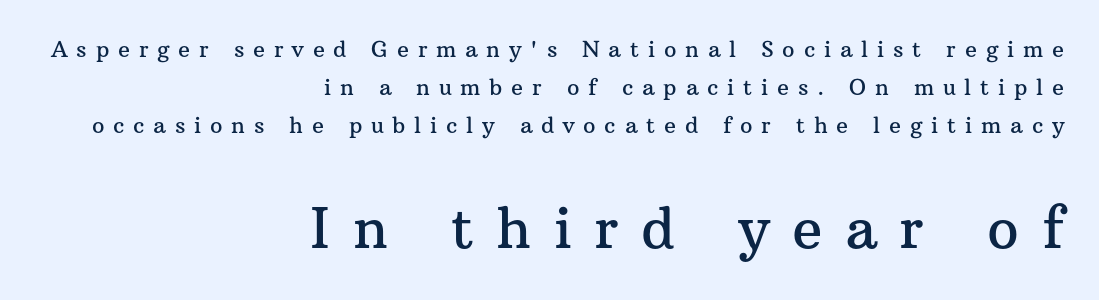
Q: Is the text italic (slanted)? A: No, it is upright.
Q: Is the typeface a serif or a sans-serif typeface? A: Serif.
Q: Is the text underlined? A: No.
Q: How is the paragraph aligned? A: Right-aligned.
Q: Is the spacing between letters normal or unusually wide? A: Unusually wide.
Q: Which block of text is set in a larger size, the first (top) or the second (bottom)? A: The second (bottom) one.
Q: Width (condensed, normal, or wide)? A: Normal.
Q: Stroke contrast? A: Medium.
Q: x-height? A: Medium.
Q: Monospaced? A: No.
